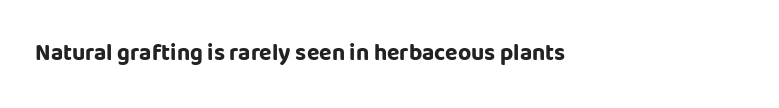
{"italic": "no", "bold": "yes", "underline": "no", "align": "left", "letter_spacing": "normal", "letter_spacing_em": 0.0, "glyph_px": 23}
